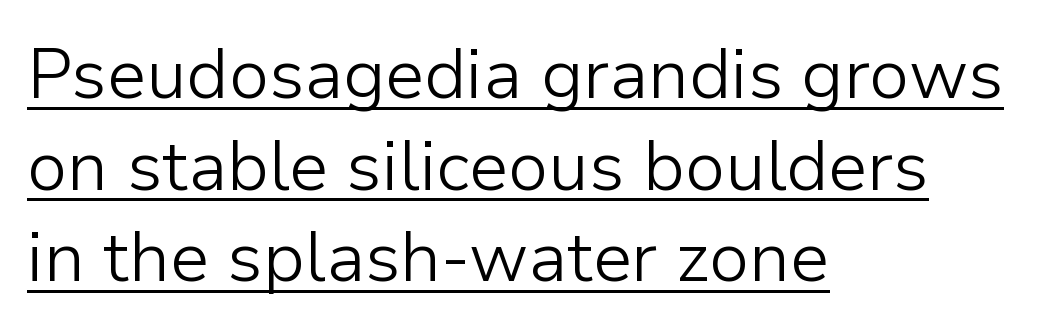
The image shows 70 px light sans-serif type, upright; set left-aligned, normal line spacing (1.31x), normal letter spacing, underlined; low stroke contrast and a medium x-height.
